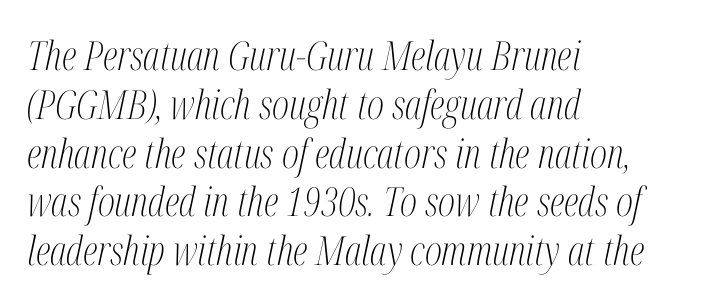
{"serif": "yes", "italic": "yes", "lean": "right", "slant_degrees": 12, "bold": "no", "weight": "light", "width": "condensed", "stroke_contrast": "medium", "x_height": "medium", "monospaced": "no", "underline": "no", "align": "left", "line_spacing_ratio": 1.22, "letter_spacing": "normal", "letter_spacing_em": 0.0, "glyph_px": 40}
